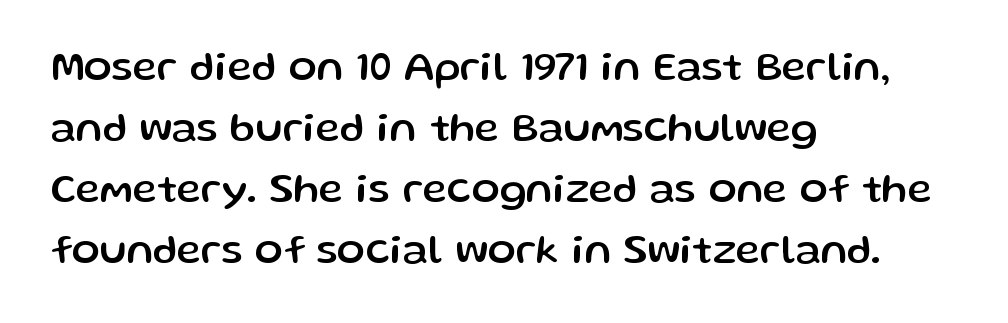
Q: Is the text italic (slanted)? A: No, it is upright.
Q: Is the typeface a serif or a sans-serif typeface? A: Sans-serif.
Q: Is the text underlined? A: No.
Q: How is the paragraph aligned? A: Left-aligned.
Q: Is the spacing between letters normal or unusually wide? A: Normal.
Q: Is the spacing between lines tight, normal or loose? A: Normal.
Q: Width (condensed, normal, or wide)? A: Normal.
Q: Stroke contrast? A: Low.
Q: x-height? A: Medium.
Q: Monospaced? A: No.
